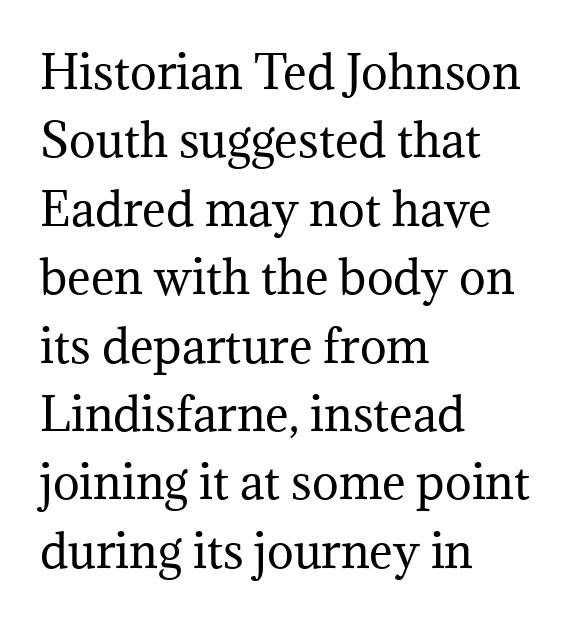
The image shows 45 px regular-weight serif type, upright; set left-aligned, normal line spacing (1.52x), normal letter spacing, not underlined; medium stroke contrast and a medium x-height.
